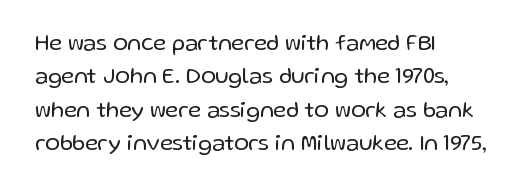
The image shows 22 px text type, upright; set left-aligned, normal line spacing (1.52x), normal letter spacing, not underlined.
